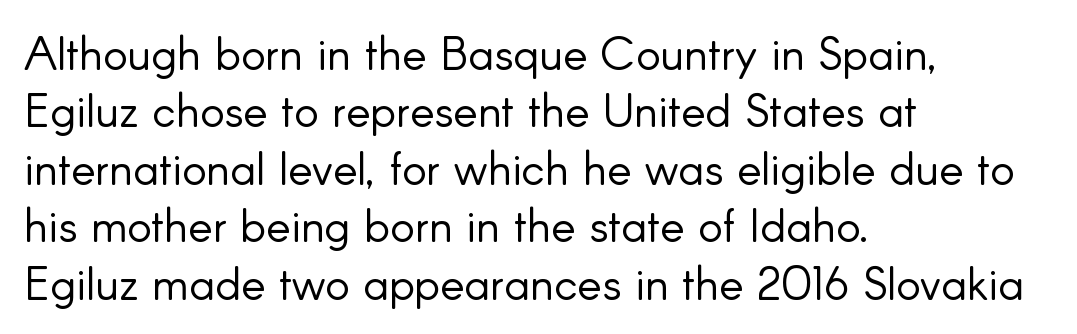
Q: Is the text bold? A: No.
Q: Is the text italic (slanted)? A: No, it is upright.
Q: Is the typeface a serif or a sans-serif typeface? A: Sans-serif.
Q: Is the text underlined? A: No.
Q: How is the paragraph aligned? A: Left-aligned.
Q: Is the spacing between letters normal or unusually wide? A: Normal.
Q: Is the spacing between lines tight, normal or loose? A: Normal.
Q: Width (condensed, normal, or wide)? A: Normal.
Q: Stroke contrast? A: Low.
Q: x-height? A: Small.
Q: Monospaced? A: No.
